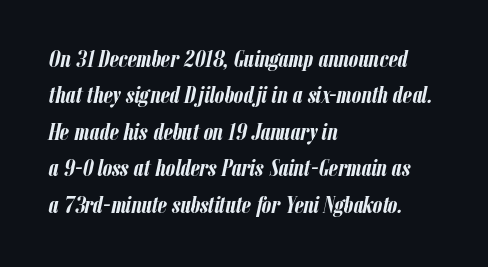
Left-aligned paragraph, ragged on the right. No extra tracking has been applied to these lines. The font's italic variant was chosen for this text. Letters rest on an invisible, unmarked baseline.
